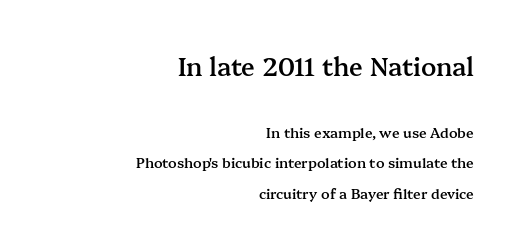
The image shows 25 px text type, upright; set right-aligned, loose line spacing (2.19x), normal letter spacing, not underlined; the first (top) block is 1.79x larger.
